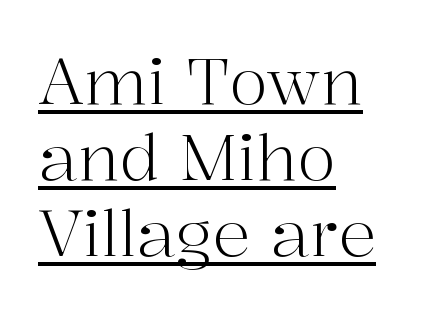
{"serif": "yes", "italic": "no", "bold": "no", "weight": "light", "width": "normal", "stroke_contrast": "high", "x_height": "medium", "monospaced": "no", "underline": "yes", "align": "left", "line_spacing_ratio": 1.21, "letter_spacing": "normal", "letter_spacing_em": 0.0, "glyph_px": 63}
